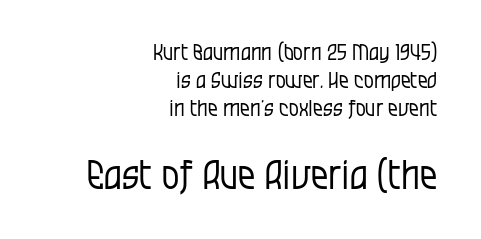
{"serif": "no", "italic": "no", "bold": "no", "weight": "regular", "width": "condensed", "stroke_contrast": "low", "x_height": "large", "monospaced": "no", "underline": "no", "align": "right", "line_spacing": "normal", "line_spacing_ratio": 1.28, "letter_spacing": "normal", "letter_spacing_em": 0.0, "larger_block": "second", "size_ratio": 1.77, "glyph_px": 39}
